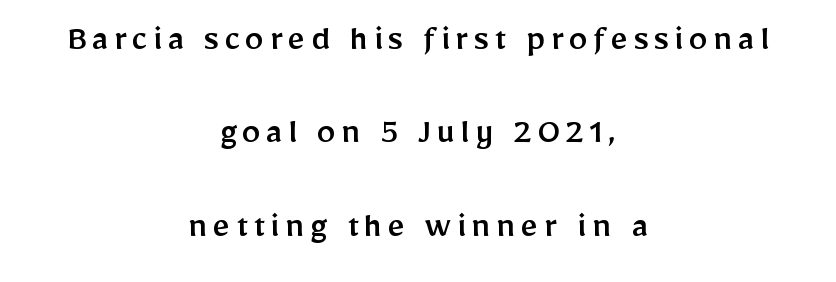
The image shows 38 px sans-serif type, upright; set centered, loose line spacing (2.46x), not underlined; low stroke contrast and a medium x-height.
